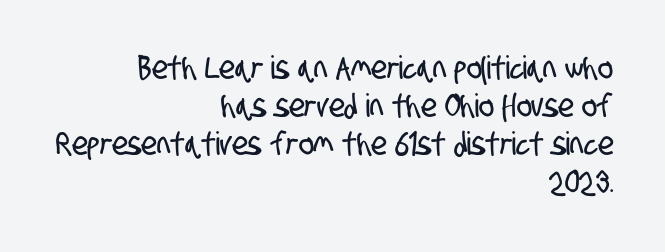
The image shows 32 px condensed sans-serif type; set right-aligned, line spacing 1.19x, normal letter spacing, not underlined; low stroke contrast and a large x-height.
